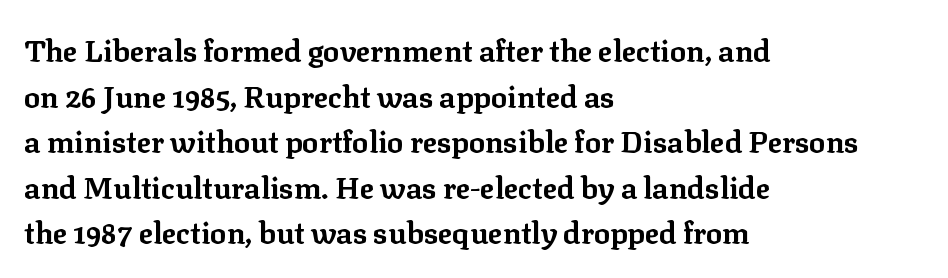
Q: Is the text bold? A: Yes.
Q: Is the text italic (slanted)? A: No, it is upright.
Q: Is the typeface a serif or a sans-serif typeface? A: Serif.
Q: Is the text underlined? A: No.
Q: How is the paragraph aligned? A: Left-aligned.
Q: Is the spacing between letters normal or unusually wide? A: Normal.
Q: Is the spacing between lines tight, normal or loose? A: Normal.
Q: Width (condensed, normal, or wide)? A: Normal.
Q: Stroke contrast? A: Low.
Q: x-height? A: Medium.
Q: Monospaced? A: No.
